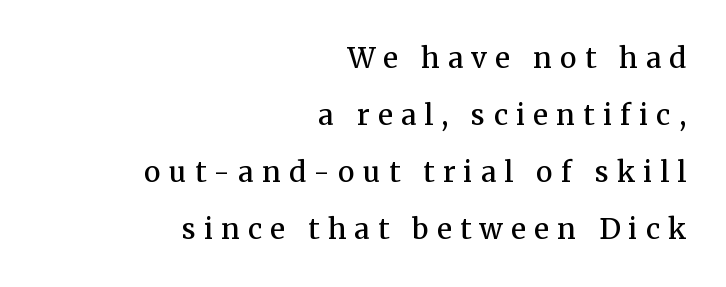
{"serif": "yes", "italic": "no", "bold": "semi", "weight": "semibold", "width": "normal", "stroke_contrast": "medium", "x_height": "medium", "monospaced": "no", "underline": "no", "align": "right", "line_spacing": "loose", "line_spacing_ratio": 2.03, "letter_spacing": "wide", "letter_spacing_em": 0.3, "glyph_px": 28}
